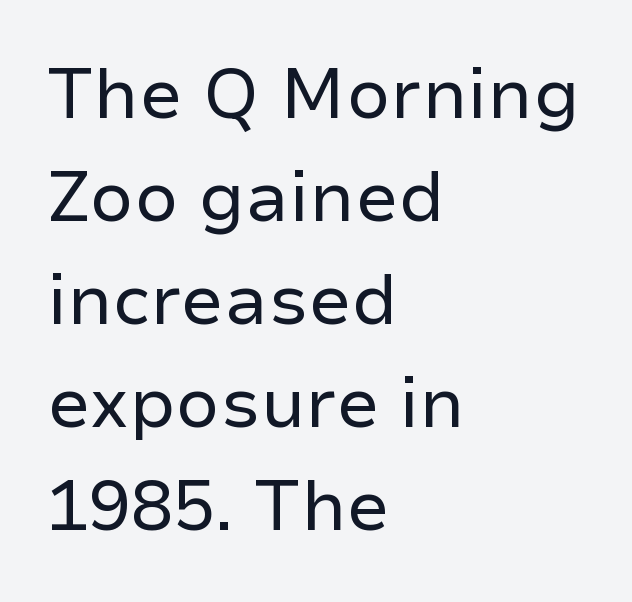
The image shows 70 px regular-weight sans-serif type, upright; set left-aligned, normal line spacing (1.47x), normal letter spacing, not underlined; low stroke contrast and a medium x-height.
